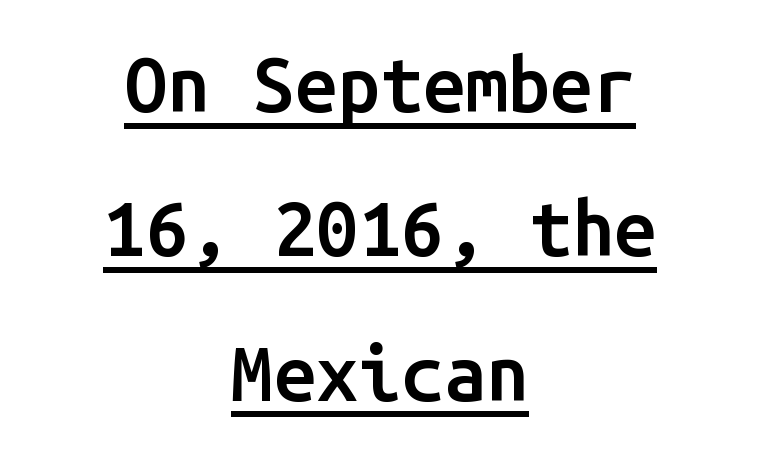
The space between consecutive lines is lavish. Stroke terminals: plain, sans-serif. What decoration does the sample have? An underline. The glyphs have the mass of a demibold cut, below bold. Here the glyphs are tracked normally, forming tight word shapes.
